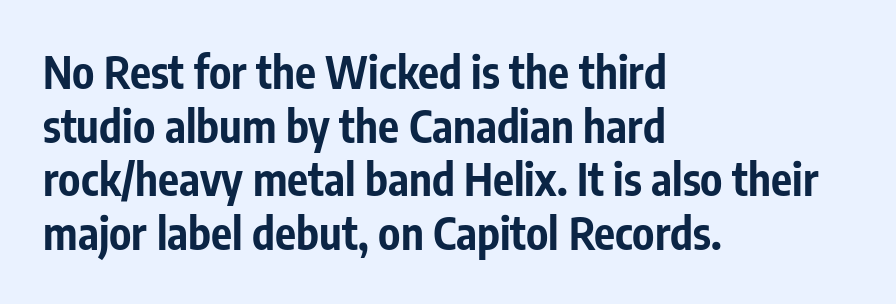
Typeset ragged right — the left edge is the straight one. A full-strength bold gives these letters their thick strokes. A typesetter would label this face a sans. Nope, not italic — everything's standing straight. Spacing between characters is what you'd get straight out of the box. The string is rendered with underlining switched off.
